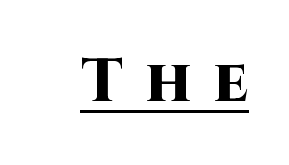
Here the glyphs are tracked loosely, breaking word shapes into spaced letters. Heavy-handed strokes throughout: this text is bold. The designer went with a sans here, leaving each stem footless. The specimen includes a rule beneath the text block's lines. Note the varied advance widths — an 'i' is clearly narrower than an 'm'. It's the straight-up-and-down kind of type.
